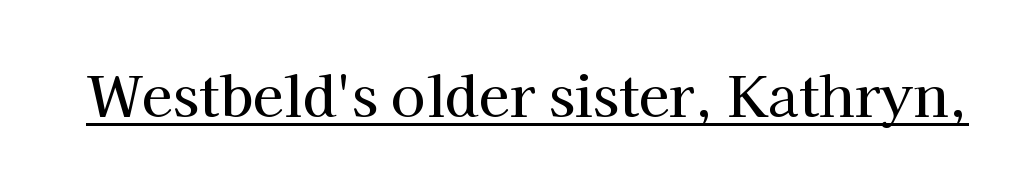
{"serif": "yes", "italic": "no", "width": "normal", "stroke_contrast": "high", "x_height": "medium", "monospaced": "no", "underline": "yes", "letter_spacing": "normal", "letter_spacing_em": 0.0, "glyph_px": 56}
